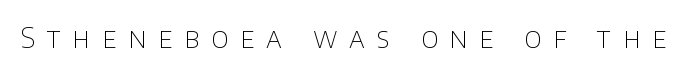
The image shows 28 px thin sans-serif type, upright; set unusually wide letter spacing (+0.43 em), not underlined; low stroke contrast and a large x-height.
